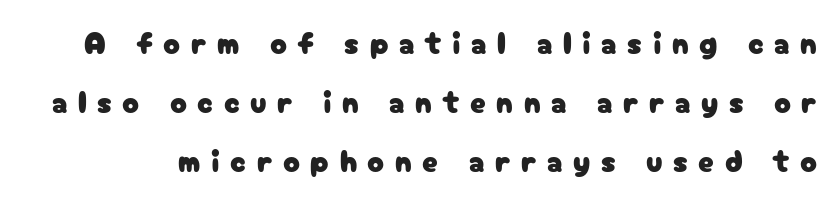
{"serif": "no", "italic": "no", "width": "normal", "stroke_contrast": "low", "x_height": "medium", "monospaced": "no", "underline": "no", "line_spacing": "loose", "line_spacing_ratio": 1.9, "letter_spacing": "wide", "letter_spacing_em": 0.34, "glyph_px": 31}
